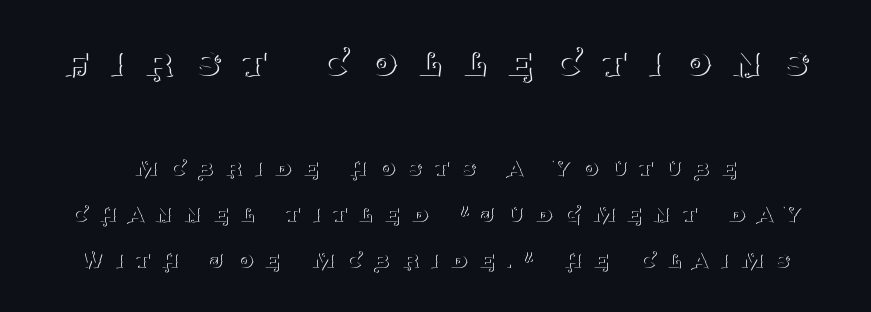
{"serif": "yes", "italic": "no", "bold": "no", "weight": "thin", "width": "normal", "stroke_contrast": "medium", "x_height": "large", "monospaced": "no", "underline": "no", "line_spacing_ratio": 1.76, "letter_spacing": "wide", "letter_spacing_em": 0.46, "larger_block": "first", "size_ratio": 1.73, "glyph_px": 45}
